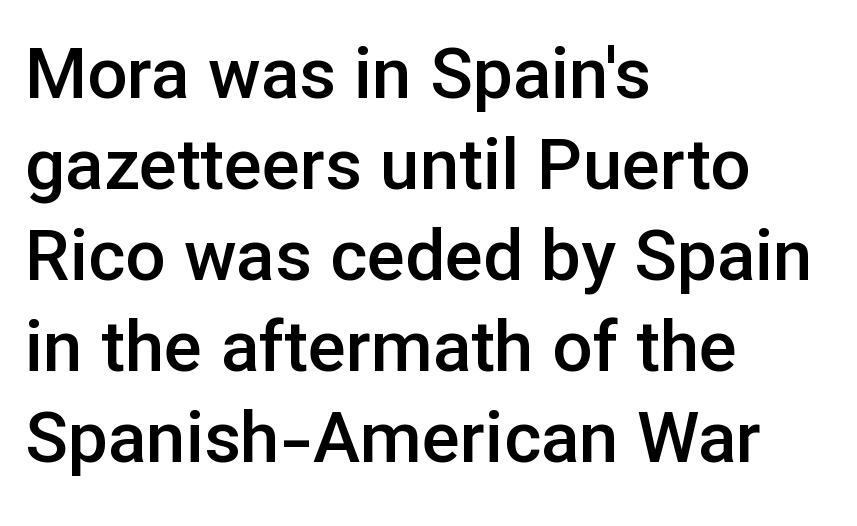
{"serif": "no", "italic": "no", "bold": "semi", "weight": "semibold", "width": "normal", "stroke_contrast": "low", "x_height": "medium", "monospaced": "no", "underline": "no", "align": "left", "line_spacing": "normal", "line_spacing_ratio": 1.28, "letter_spacing": "normal", "letter_spacing_em": 0.0, "glyph_px": 71}
